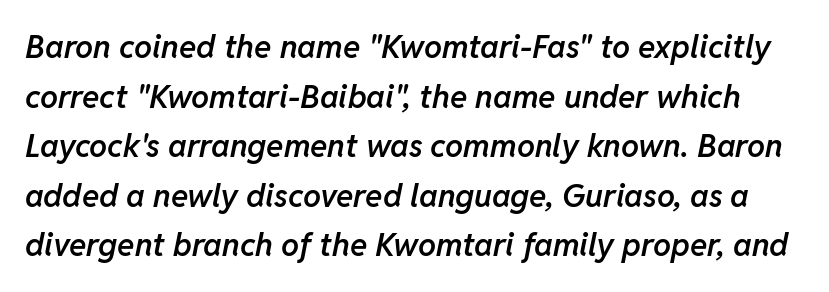
{"italic": "yes", "lean": "right", "slant_degrees": 11, "bold": "semi", "weight": "semibold", "width": "normal", "stroke_contrast": "low", "x_height": "medium", "monospaced": "no", "underline": "no", "line_spacing": "normal", "line_spacing_ratio": 1.55, "letter_spacing": "normal", "letter_spacing_em": 0.0, "glyph_px": 32}
